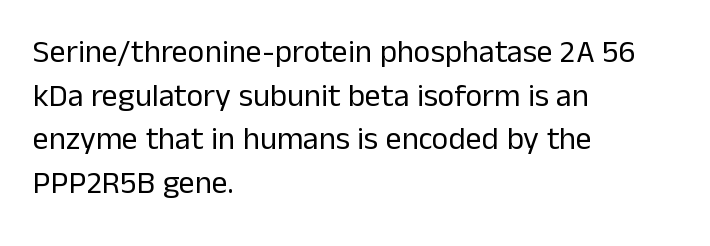
{"serif": "no", "italic": "no", "bold": "no", "weight": "regular", "width": "normal", "stroke_contrast": "low", "x_height": "medium", "monospaced": "no", "underline": "no", "align": "left", "line_spacing": "normal", "line_spacing_ratio": 1.36, "letter_spacing": "normal", "letter_spacing_em": 0.0, "glyph_px": 32}
